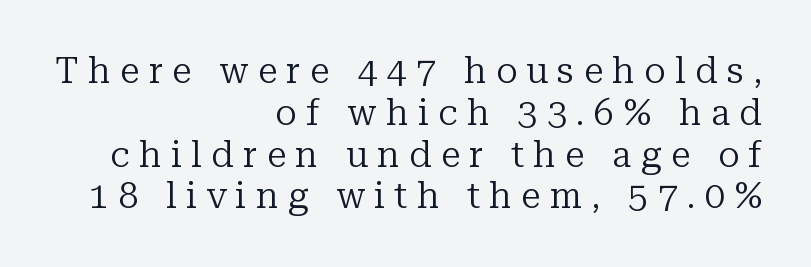
The image shows 36 px regular-weight serif type, upright; set right-aligned, line spacing 1.16x, unusually wide letter spacing (+0.26 em), not underlined; low stroke contrast and a medium x-height.
